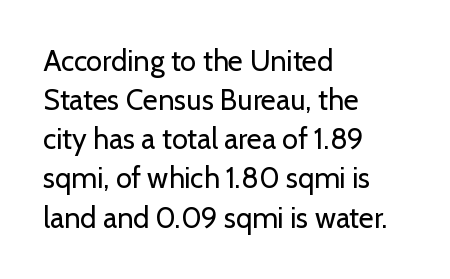
The image shows 29 px regular-weight sans-serif type, upright; set left-aligned, normal line spacing (1.35x), normal letter spacing, not underlined; low stroke contrast and a medium x-height.
